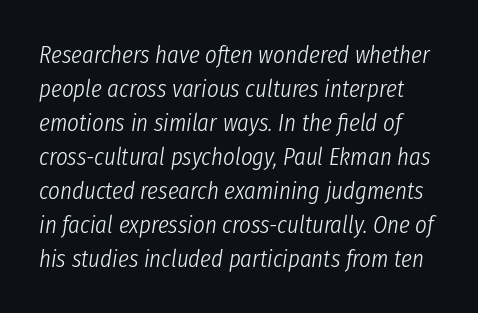
Summary of vertical rhythm: regular, with standard interline spacing. These glyphs show unthickened strokes, regular width or finer. Looking at the ascenders, they clearly lean. The baseline area is clear. What stands out about the letter spacing? Nothing — it is the standard amount.
